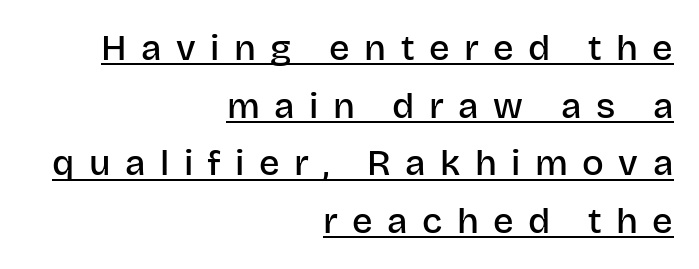
{"serif": "no", "italic": "no", "bold": "semi", "weight": "semibold", "width": "normal", "stroke_contrast": "low", "x_height": "large", "monospaced": "no", "underline": "yes", "align": "right", "line_spacing": "normal", "line_spacing_ratio": 1.6, "letter_spacing": "wide", "letter_spacing_em": 0.4, "glyph_px": 36}
